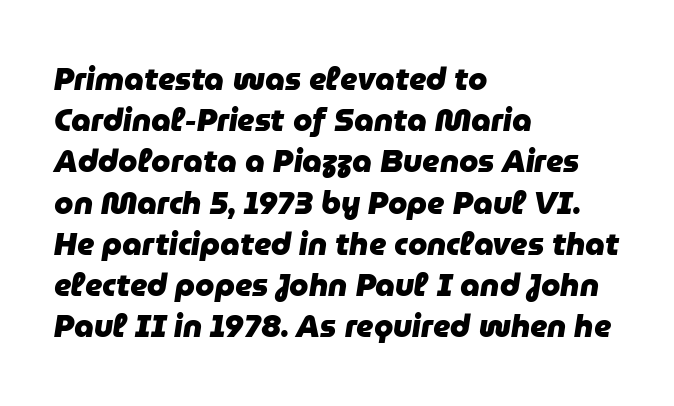
Q: Is the text bold? A: Yes.
Q: Is the text italic (slanted)? A: Yes, it leans right by about 9 degrees.
Q: Is the text underlined? A: No.
Q: How is the paragraph aligned? A: Left-aligned.
Q: Is the spacing between letters normal or unusually wide? A: Normal.
Q: Is the spacing between lines tight, normal or loose? A: Normal.
Q: Width (condensed, normal, or wide)? A: Normal.
Q: Stroke contrast? A: Low.
Q: x-height? A: Medium.
Q: Monospaced? A: No.
